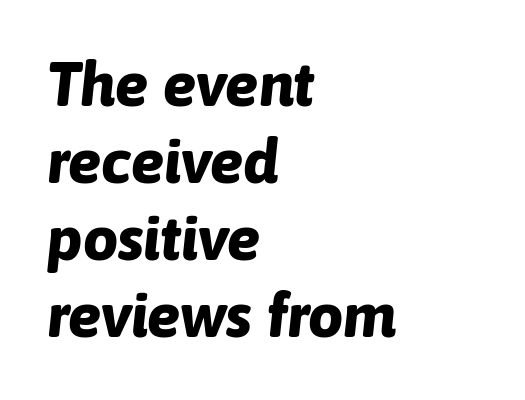
{"italic": "yes", "lean": "right", "slant_degrees": 6, "bold": "yes", "weight": "bold", "width": "normal", "stroke_contrast": "low", "x_height": "medium", "monospaced": "no", "underline": "no", "align": "left", "line_spacing_ratio": 1.24, "letter_spacing": "normal", "letter_spacing_em": 0.0, "glyph_px": 62}
